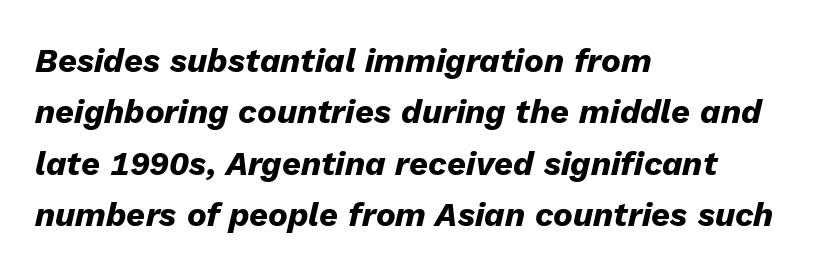
Leading matches the norm, producing a regular column. Notice how the stems are inclined rather than vertical — that's the hallmark of italics. Tracking here is standard; glyphs follow each other at the usual distance. Strokes here are thick enough to call this a true bold. Left-aligned paragraph, ragged on the right.
